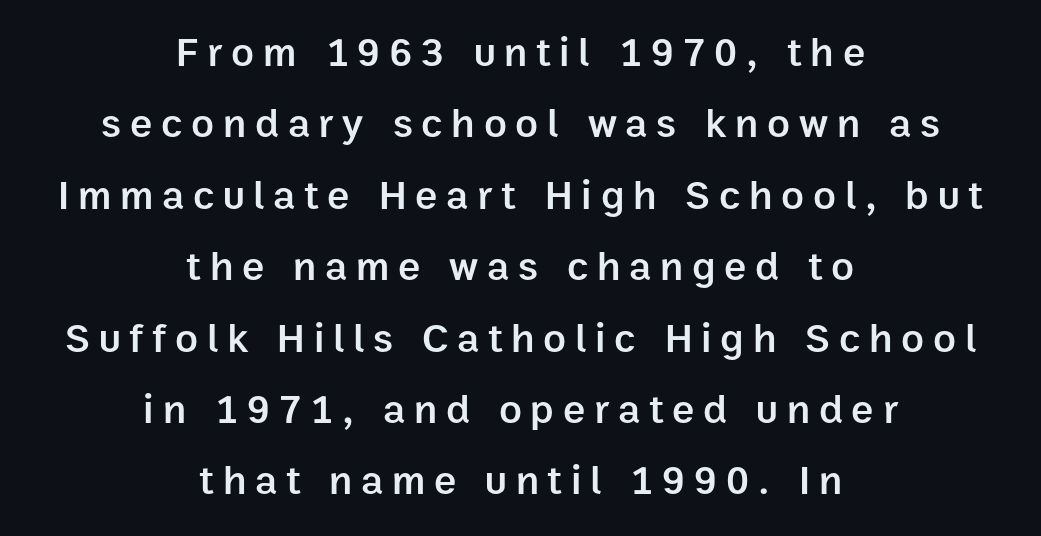
The image shows 42 px semibold sans-serif type, upright; set centered, normal line spacing (1.7x), unusually wide letter spacing (+0.21 em), not underlined; low stroke contrast and a medium x-height.
